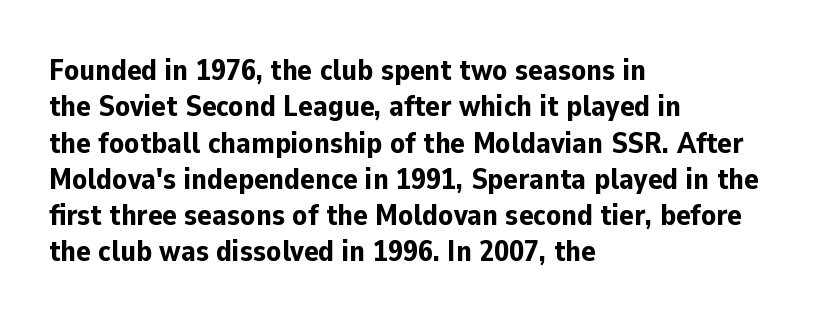
{"serif": "no", "italic": "no", "bold": "yes", "weight": "bold", "width": "normal", "stroke_contrast": "low", "x_height": "medium", "monospaced": "no", "underline": "no", "align": "left", "line_spacing_ratio": 1.21, "letter_spacing": "normal", "letter_spacing_em": 0.0, "glyph_px": 30}
